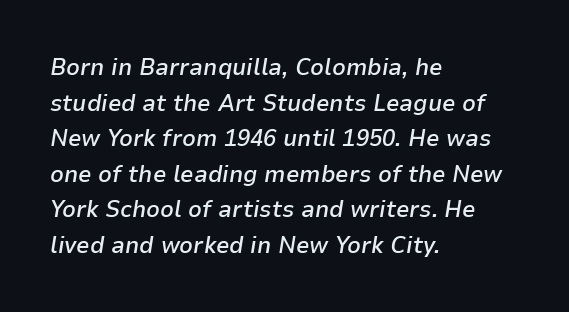
Typeset ragged right — the left edge is the straight one. The words here are not underlined. Is there much room between lines? A standard amount, neither cramped nor airy. Yep, that's italic — everything's leaning.
